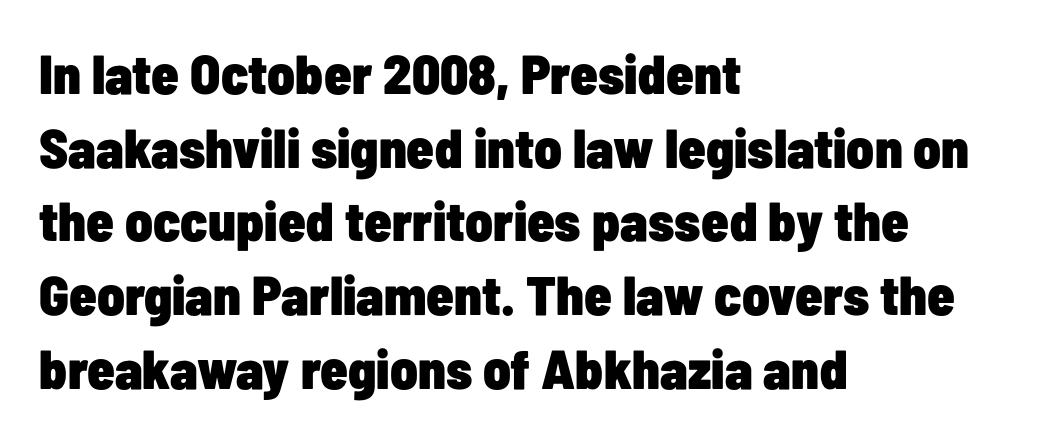
The image shows 55 px heavy, condensed sans-serif type, upright; set left-aligned, normal line spacing (1.34x), normal letter spacing, not underlined; low stroke contrast and a medium x-height.
